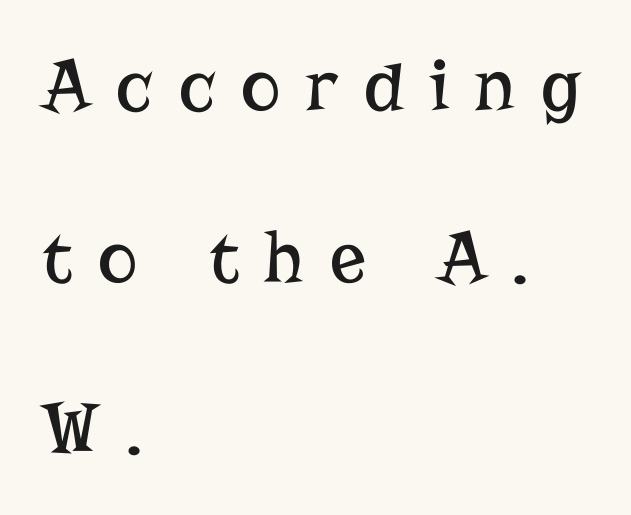
{"serif": "yes", "italic": "no", "bold": "no", "weight": "regular", "width": "normal", "stroke_contrast": "low", "x_height": "medium", "monospaced": "no", "underline": "no", "align": "left", "line_spacing": "loose", "line_spacing_ratio": 2.29, "letter_spacing": "wide", "letter_spacing_em": 0.35, "glyph_px": 75}
